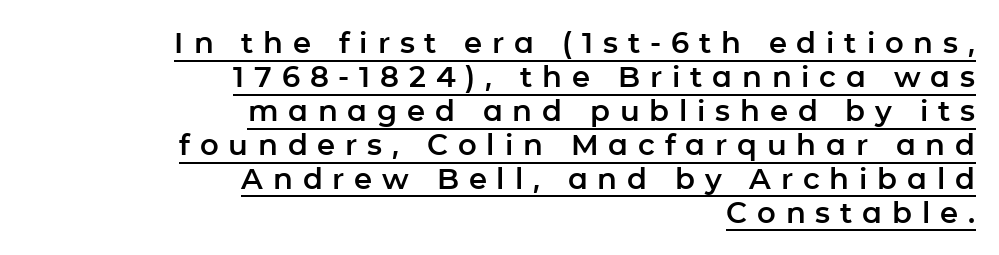
The type is letterspaced generously, with wide tracking. The sample's only ornament is a line tracing under the words. Teacher's note: observe the even right margin — that is flush-right alignment. Italic? Not at all — the glyphs are vertical.
